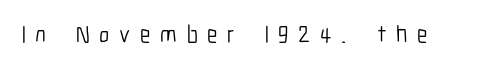
Stems here are at most as thick as an everyday book face. Check the space under the baseline: it is left empty. Spacing between characters has been opened up far beyond the box default. Tall strokes in this sample are plumb rather than angled.
